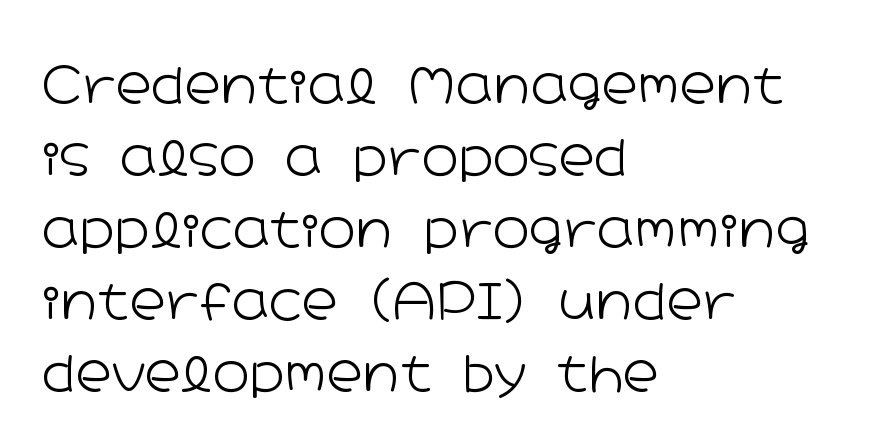
Q: Is the text bold? A: No.
Q: Is the text italic (slanted)? A: No, it is upright.
Q: Is the typeface a serif or a sans-serif typeface? A: Sans-serif.
Q: Is the text underlined? A: No.
Q: How is the paragraph aligned? A: Left-aligned.
Q: Is the spacing between letters normal or unusually wide? A: Normal.
Q: Is the spacing between lines tight, normal or loose? A: Normal.
Q: Width (condensed, normal, or wide)? A: Wide.
Q: Stroke contrast? A: Low.
Q: x-height? A: Medium.
Q: Monospaced? A: No.
